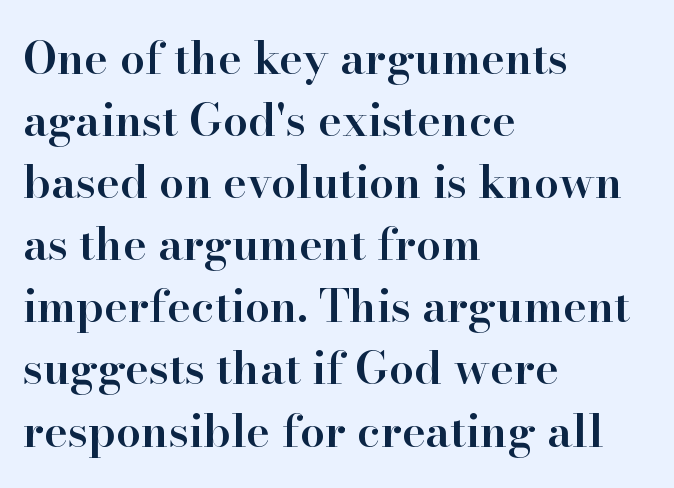
You could not count columns in this text — the font is proportionally spaced. A fair bit of extra ink — the face is semibold, not bold. The type family on display is of the serif kind. Plain, unruled lines of type. Layout note: lines flush left.
